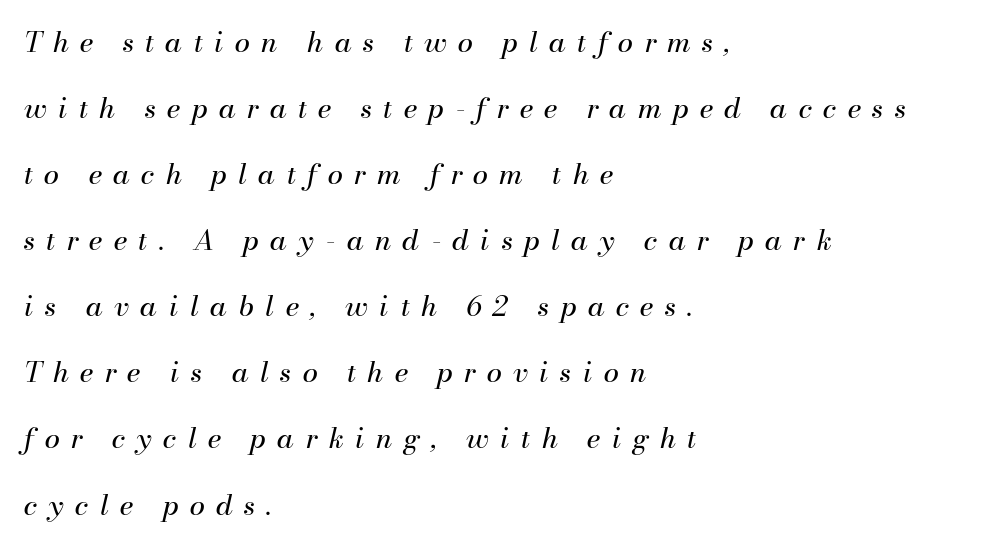
The image shows 28 px regular-weight type, italic (leaning right); set left-aligned, loose line spacing (2.36x), unusually wide letter spacing (+0.4 em), not underlined; medium stroke contrast and a small x-height.
